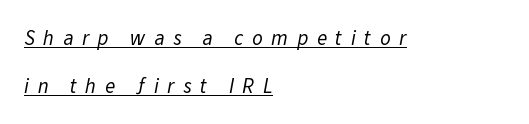
Q: Is the text bold? A: No.
Q: Is the text underlined? A: Yes.
Q: How is the paragraph aligned? A: Left-aligned.
Q: Is the spacing between letters normal or unusually wide? A: Unusually wide.
Q: Is the spacing between lines tight, normal or loose? A: Loose.
